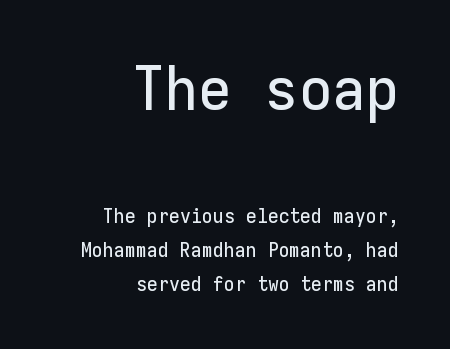
The image shows 61 px sans-serif type, upright, monospaced; set right-aligned, normal line spacing (1.7x), normal letter spacing, not underlined; the first (top) block is 3.05x larger; low stroke contrast and a medium x-height.
